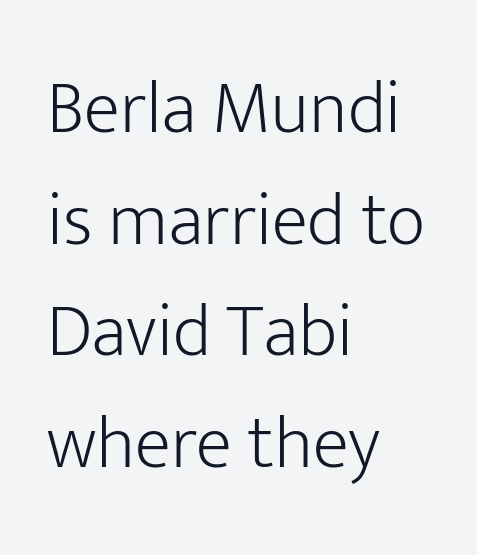
Q: Is the text bold? A: No.
Q: Is the text italic (slanted)? A: No, it is upright.
Q: Is the typeface a serif or a sans-serif typeface? A: Sans-serif.
Q: Is the text underlined? A: No.
Q: How is the paragraph aligned? A: Left-aligned.
Q: Is the spacing between letters normal or unusually wide? A: Normal.
Q: Is the spacing between lines tight, normal or loose? A: Normal.
Q: Width (condensed, normal, or wide)? A: Normal.
Q: Stroke contrast? A: Low.
Q: x-height? A: Medium.
Q: Monospaced? A: No.
